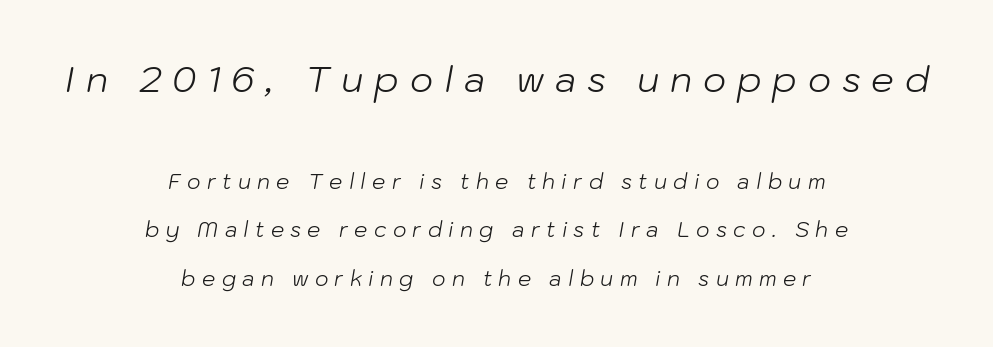
The image shows 36 px light type, italic (leaning right); set centered, loose line spacing (2.31x), unusually wide letter spacing (+0.3 em), not underlined; the first (top) block is 1.71x larger; low stroke contrast and a medium x-height.
